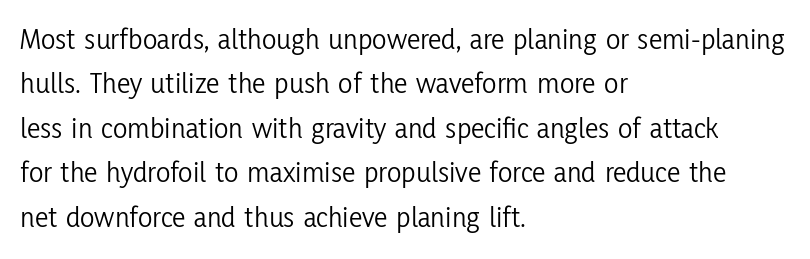
Q: Is the text bold? A: No.
Q: Is the text italic (slanted)? A: No, it is upright.
Q: Is the typeface a serif or a sans-serif typeface? A: Sans-serif.
Q: Is the text underlined? A: No.
Q: How is the paragraph aligned? A: Left-aligned.
Q: Is the spacing between letters normal or unusually wide? A: Normal.
Q: Is the spacing between lines tight, normal or loose? A: Normal.
Q: Width (condensed, normal, or wide)? A: Condensed.
Q: Stroke contrast? A: Low.
Q: x-height? A: Medium.
Q: Monospaced? A: No.
